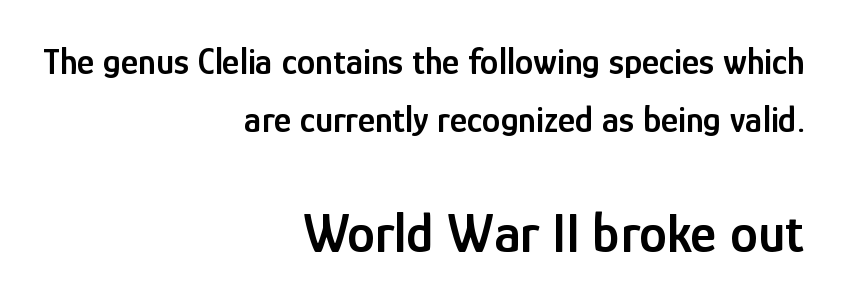
Q: Is the text bold? A: Semi-bold.
Q: Is the text italic (slanted)? A: No, it is upright.
Q: Is the typeface a serif or a sans-serif typeface? A: Sans-serif.
Q: Is the text underlined? A: No.
Q: How is the paragraph aligned? A: Right-aligned.
Q: Is the spacing between letters normal or unusually wide? A: Normal.
Q: Is the spacing between lines tight, normal or loose? A: Normal.
Q: Which block of text is set in a larger size, the first (top) or the second (bottom)? A: The second (bottom) one.
Q: Width (condensed, normal, or wide)? A: Condensed.
Q: Stroke contrast? A: Low.
Q: x-height? A: Medium.
Q: Monospaced? A: No.
